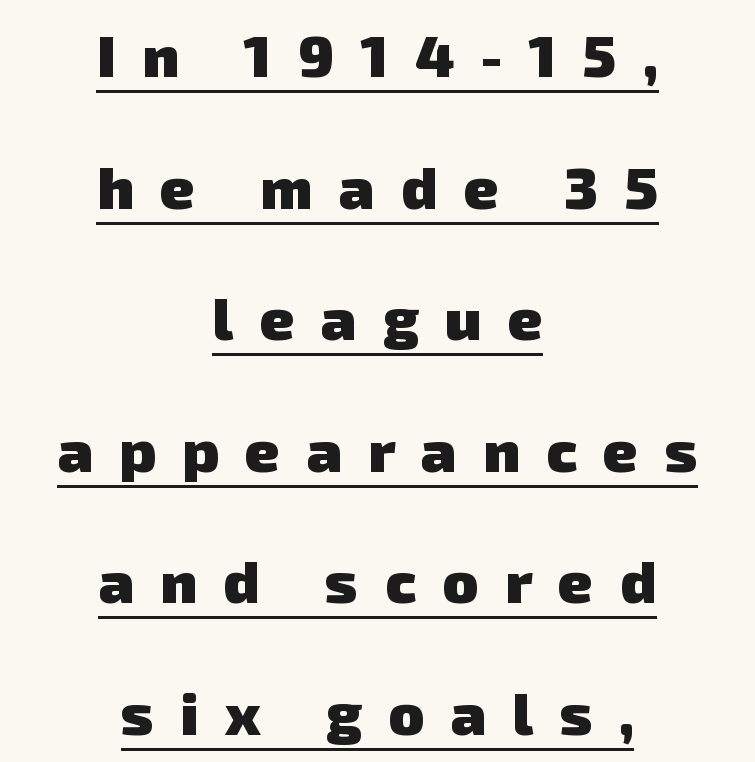
The image shows 59 px heavy sans-serif type; set centered, loose line spacing (2.23x), unusually wide letter spacing (+0.45 em), underlined; low stroke contrast and a medium x-height.
